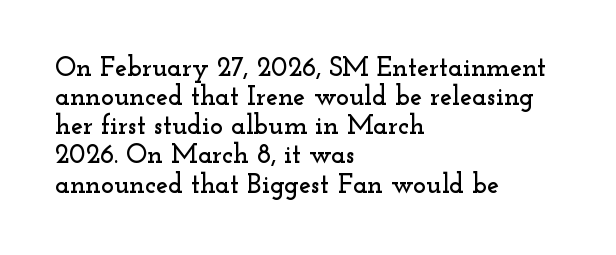
Q: Is the text italic (slanted)? A: No, it is upright.
Q: Is the text underlined? A: No.
Q: How is the paragraph aligned? A: Left-aligned.
Q: Is the spacing between letters normal or unusually wide? A: Normal.
Q: Is the spacing between lines tight, normal or loose? A: Tight.
